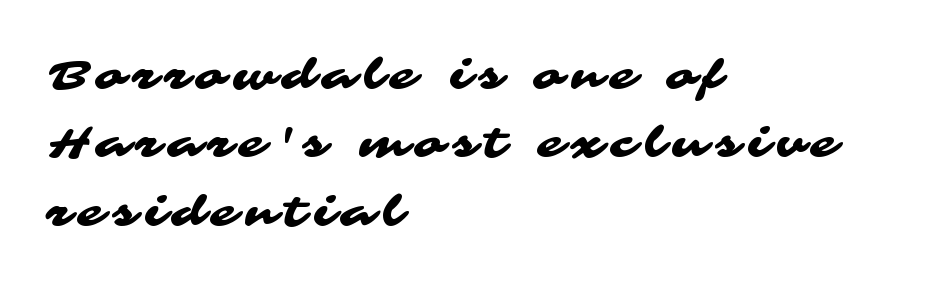
The image shows 42 px wide sans-serif type; set left-aligned, normal line spacing (1.63x), not underlined; medium stroke contrast and a medium x-height.
